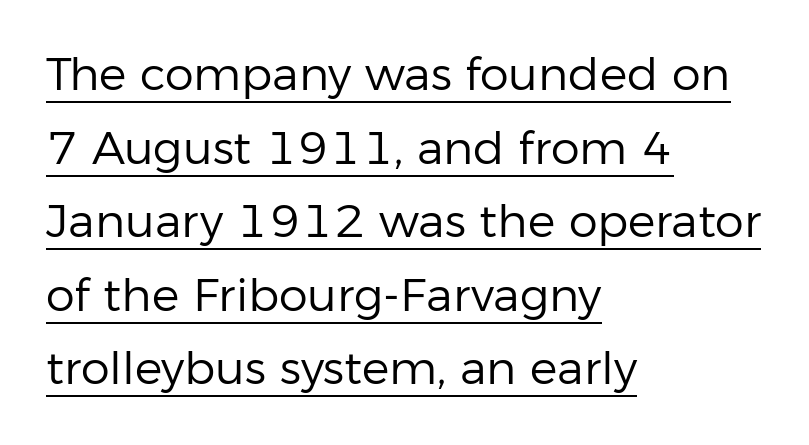
{"serif": "no", "italic": "no", "bold": "no", "weight": "regular", "width": "normal", "stroke_contrast": "low", "x_height": "medium", "monospaced": "no", "underline": "yes", "align": "left", "line_spacing": "normal", "line_spacing_ratio": 1.6, "letter_spacing": "normal", "letter_spacing_em": 0.0, "glyph_px": 46}
